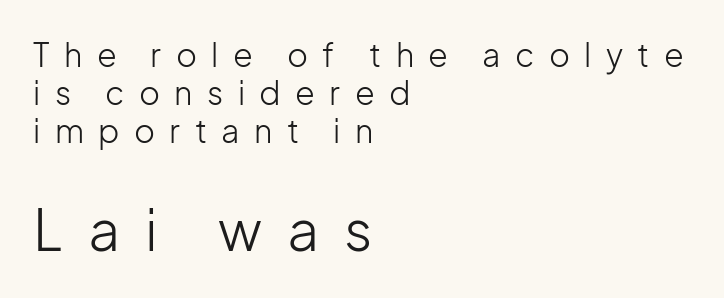
{"serif": "no", "italic": "no", "bold": "no", "weight": "light", "width": "normal", "stroke_contrast": "low", "x_height": "medium", "monospaced": "no", "underline": "no", "align": "left", "line_spacing_ratio": 1.19, "letter_spacing": "wide", "letter_spacing_em": 0.45, "larger_block": "second", "size_ratio": 1.75, "glyph_px": 56}
